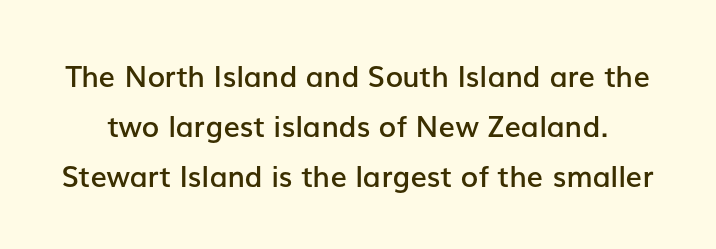
{"serif": "no", "italic": "no", "bold": "semi", "weight": "semibold", "width": "normal", "stroke_contrast": "low", "x_height": "medium", "monospaced": "no", "underline": "no", "line_spacing_ratio": 1.73, "letter_spacing": "normal", "letter_spacing_em": 0.0, "glyph_px": 29}
